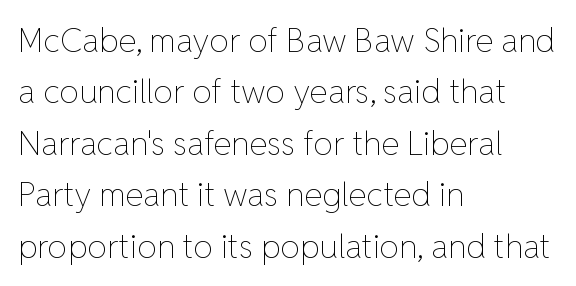
This is not heavy type; no bold has been used. Each letter keeps its own natural width here, so spacing adapts to shape. The text block is weighted toward the left margin, trailing off unevenly rightward. Has an underline been added? It has not. Unlike italic type, these characters show no tilt at all.
